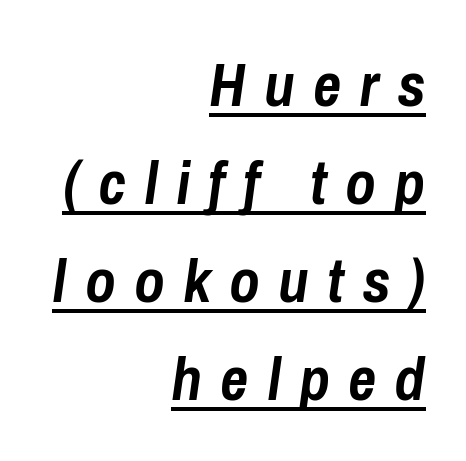
{"italic": "yes", "lean": "right", "slant_degrees": 8, "bold": "yes", "weight": "semibold", "width": "condensed", "stroke_contrast": "low", "x_height": "medium", "monospaced": "no", "underline": "yes", "align": "right", "line_spacing": "normal", "line_spacing_ratio": 1.58, "letter_spacing": "wide", "letter_spacing_em": 0.29, "glyph_px": 62}
